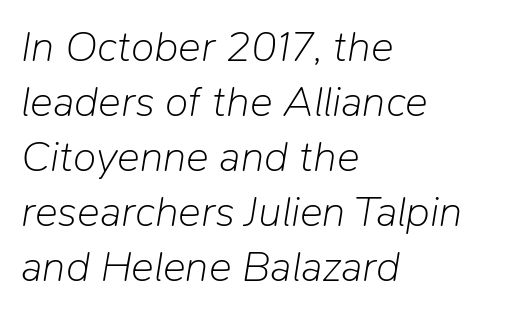
When letters slant like this, we call the style italic. Default kerning and tracking; the words read as compact shapes. These lines are rendered in a variable-pitch font. One glance says typical: line gaps are just what's usual.
